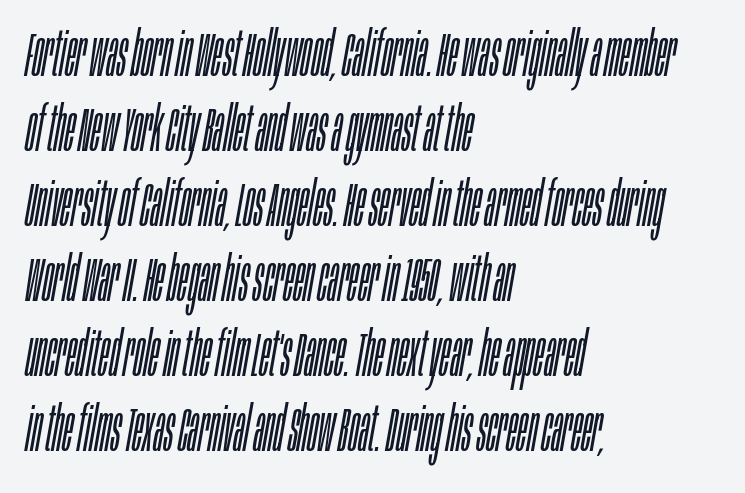
Q: Is the text bold? A: No.
Q: Is the text italic (slanted)? A: Yes, it leans right by about 10 degrees.
Q: Is the text underlined? A: No.
Q: How is the paragraph aligned? A: Left-aligned.
Q: Is the spacing between letters normal or unusually wide? A: Normal.
Q: Width (condensed, normal, or wide)? A: Condensed.
Q: Stroke contrast? A: Low.
Q: x-height? A: Large.
Q: Monospaced? A: No.
